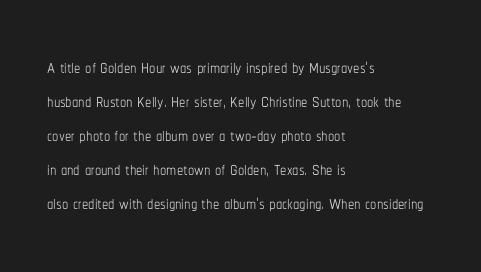
{"italic": "no", "bold": "no", "underline": "no", "align": "left", "line_spacing": "normal", "line_spacing_ratio": 1.36, "letter_spacing": "normal", "letter_spacing_em": 0.0, "glyph_px": 25}
